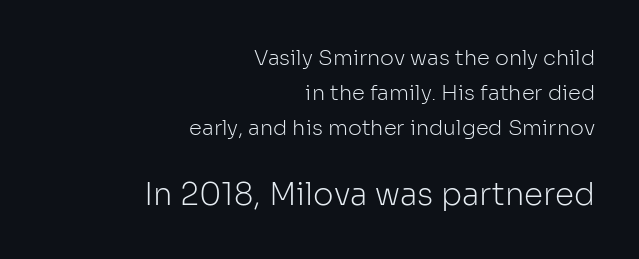
Q: Is the text bold? A: No.
Q: Is the text italic (slanted)? A: No, it is upright.
Q: Is the typeface a serif or a sans-serif typeface? A: Sans-serif.
Q: Is the text underlined? A: No.
Q: How is the paragraph aligned? A: Right-aligned.
Q: Is the spacing between letters normal or unusually wide? A: Normal.
Q: Is the spacing between lines tight, normal or loose? A: Normal.
Q: Which block of text is set in a larger size, the first (top) or the second (bottom)? A: The second (bottom) one.
Q: Width (condensed, normal, or wide)? A: Normal.
Q: Stroke contrast? A: Low.
Q: x-height? A: Medium.
Q: Monospaced? A: No.
